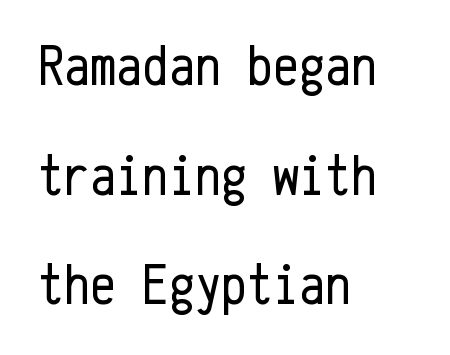
The image shows 58 px regular-weight, condensed sans-serif type, upright, monospaced; set left-aligned, line spacing 1.89x, normal letter spacing, not underlined; low stroke contrast and a medium x-height.
